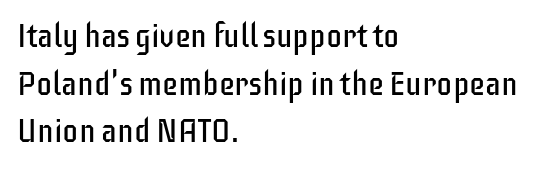
Q: Is the text bold? A: No.
Q: Is the text italic (slanted)? A: No, it is upright.
Q: Is the typeface a serif or a sans-serif typeface? A: Sans-serif.
Q: Is the text underlined? A: No.
Q: How is the paragraph aligned? A: Left-aligned.
Q: Is the spacing between letters normal or unusually wide? A: Normal.
Q: Is the spacing between lines tight, normal or loose? A: Normal.
Q: Width (condensed, normal, or wide)? A: Condensed.
Q: Stroke contrast? A: Low.
Q: x-height? A: Large.
Q: Monospaced? A: No.
